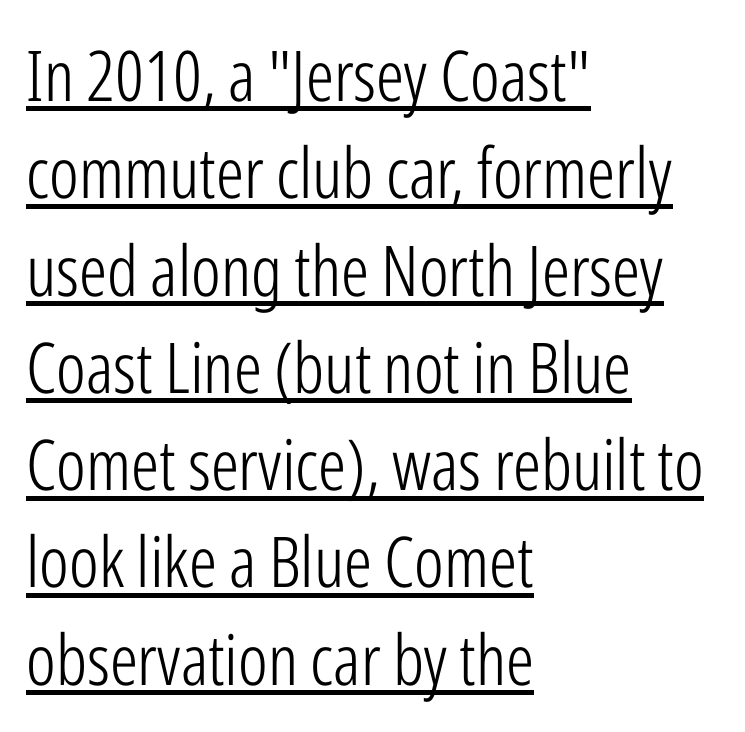
The letterforms sit shoulder to shoulder at normal distance. Is there an underline? Yes — a line sits under the letters. Think of a printed novel: that variable character pitch is what you see here. Ascenders rise straight up at ninety degrees. The type family on display is of the sans-serif kind. Each stroke keeps to a modest, everyday thickness or less.
